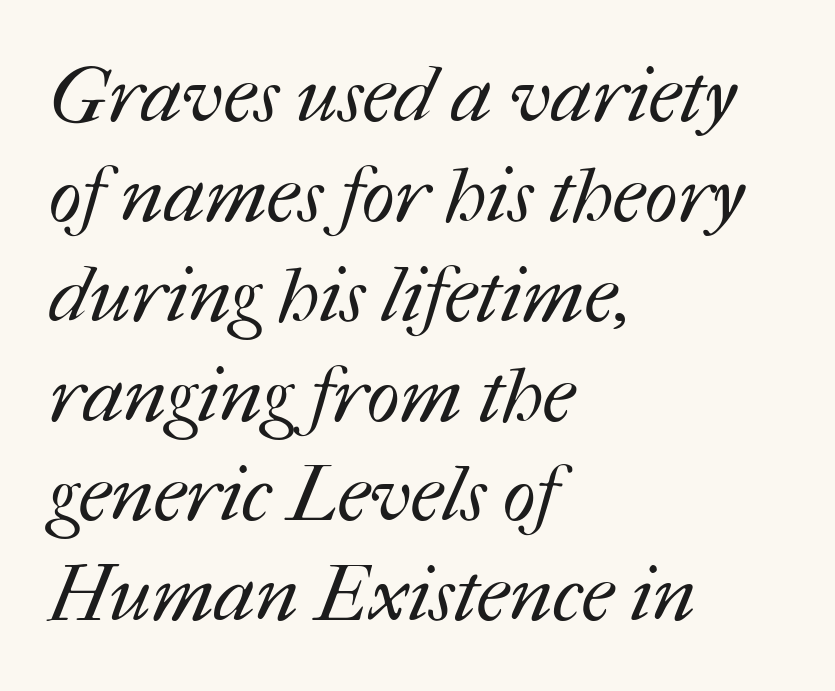
The paragraph has a hard left edge and a soft right edge. A clean baseline with only descenders dipping below it. Caption: standard tracking, unaltered. Leading: standard. These glyphs show unthickened strokes, regular width or finer. Varying glyph widths throughout — classic text-font behaviour.
